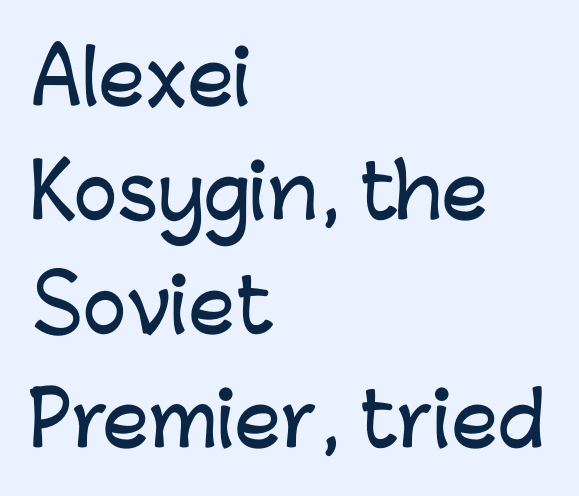
{"serif": "no", "italic": "no", "width": "normal", "stroke_contrast": "low", "x_height": "medium", "monospaced": "no", "underline": "no", "align": "left", "line_spacing": "normal", "line_spacing_ratio": 1.56, "letter_spacing": "normal", "letter_spacing_em": 0.0, "glyph_px": 73}
